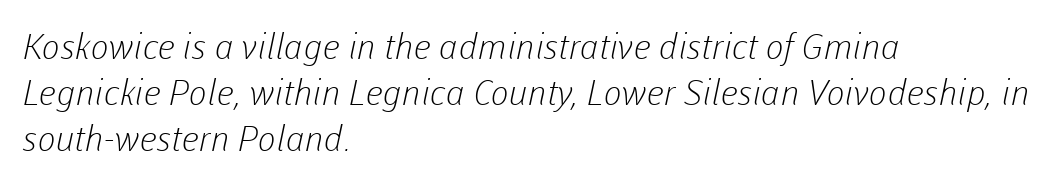
{"serif": "no", "bold": "no", "weight": "light", "width": "normal", "stroke_contrast": "low", "x_height": "medium", "monospaced": "no", "underline": "no", "align": "left", "line_spacing": "normal", "line_spacing_ratio": 1.31, "letter_spacing": "normal", "letter_spacing_em": 0.0, "glyph_px": 35}
